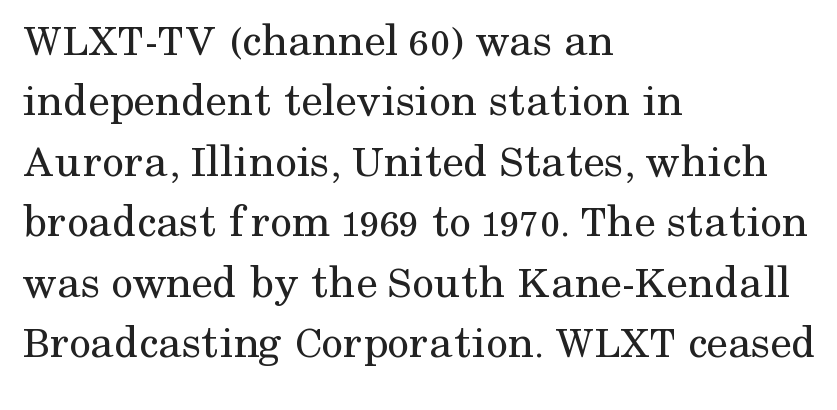
The image shows 48 px regular-weight serif type, upright; set left-aligned, normal line spacing (1.26x), normal letter spacing, not underlined; medium stroke contrast and a medium x-height.
